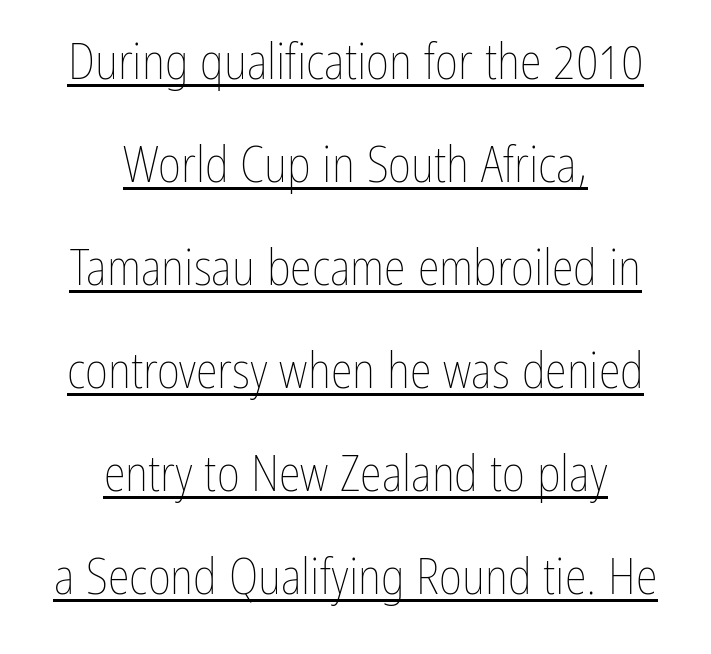
Q: Is the text bold? A: No.
Q: Is the text italic (slanted)? A: No, it is upright.
Q: Is the text underlined? A: Yes.
Q: How is the paragraph aligned? A: Centered.
Q: Is the spacing between letters normal or unusually wide? A: Normal.
Q: Is the spacing between lines tight, normal or loose? A: Loose.
Q: Width (condensed, normal, or wide)? A: Condensed.
Q: Stroke contrast? A: Low.
Q: x-height? A: Medium.
Q: Monospaced? A: No.
